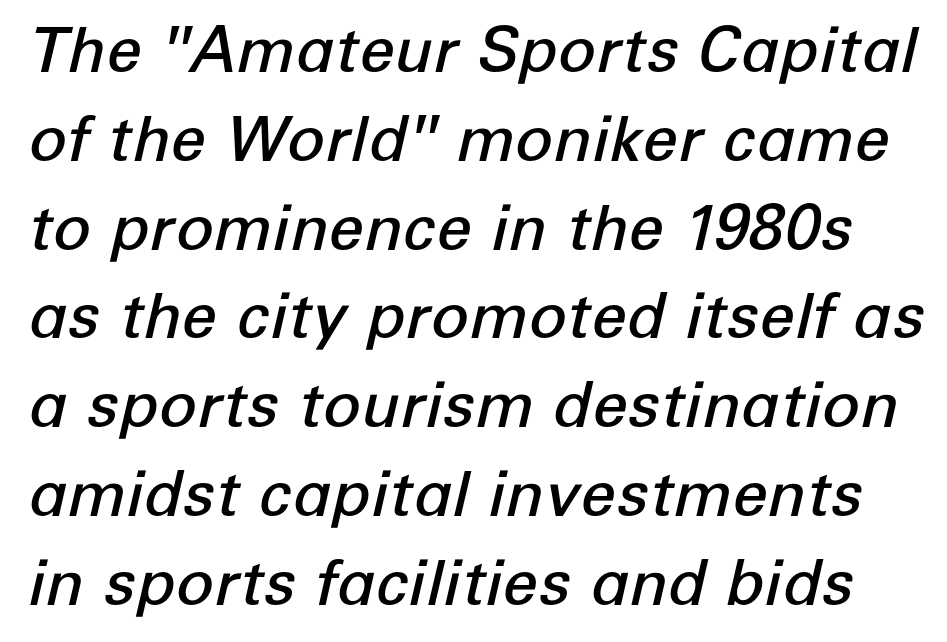
{"italic": "yes", "lean": "right", "slant_degrees": 12, "bold": "semi", "weight": "semibold", "width": "normal", "stroke_contrast": "low", "x_height": "medium", "monospaced": "no", "underline": "no", "line_spacing": "normal", "line_spacing_ratio": 1.41, "letter_spacing": "normal", "letter_spacing_em": 0.0, "glyph_px": 63}
